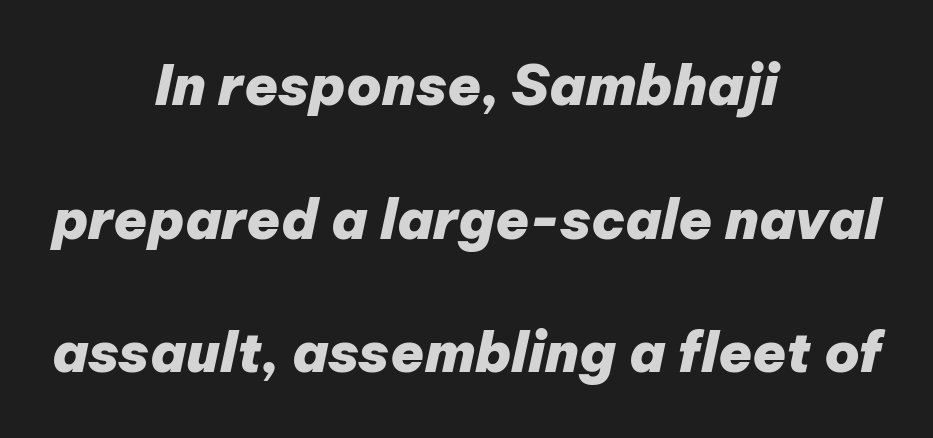
The image shows 55 px heavy type, italic (leaning right); set centered, loose line spacing (2.43x), normal letter spacing, not underlined; low stroke contrast and a medium x-height.
